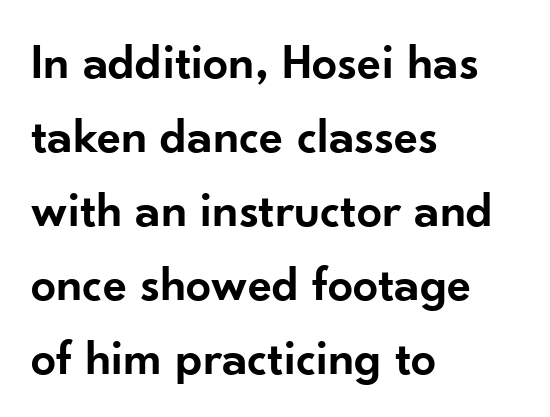
Nothing unusual about the tracking: characters are spaced as the font intends. Ascenders rise straight up at ninety degrees. Here the designer chose a conventional face with non-uniform glyph widths. Only glyphs here, with clear space below each row.
